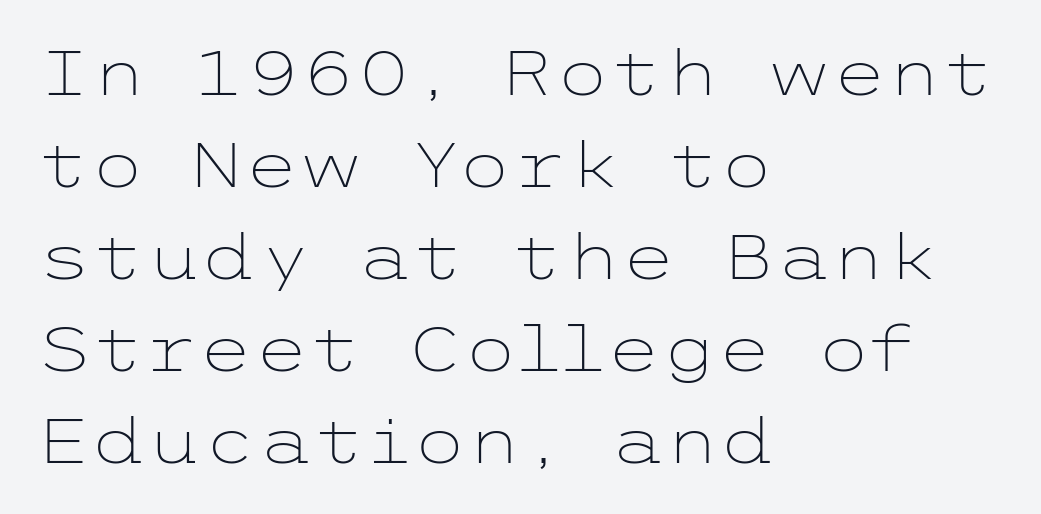
Q: Is the text bold? A: No.
Q: Is the text italic (slanted)? A: No, it is upright.
Q: Is the typeface a serif or a sans-serif typeface? A: Sans-serif.
Q: Is the text underlined? A: No.
Q: How is the paragraph aligned? A: Left-aligned.
Q: Is the spacing between letters normal or unusually wide? A: Normal.
Q: Is the spacing between lines tight, normal or loose? A: Normal.
Q: Width (condensed, normal, or wide)? A: Wide.
Q: Stroke contrast? A: Low.
Q: x-height? A: Medium.
